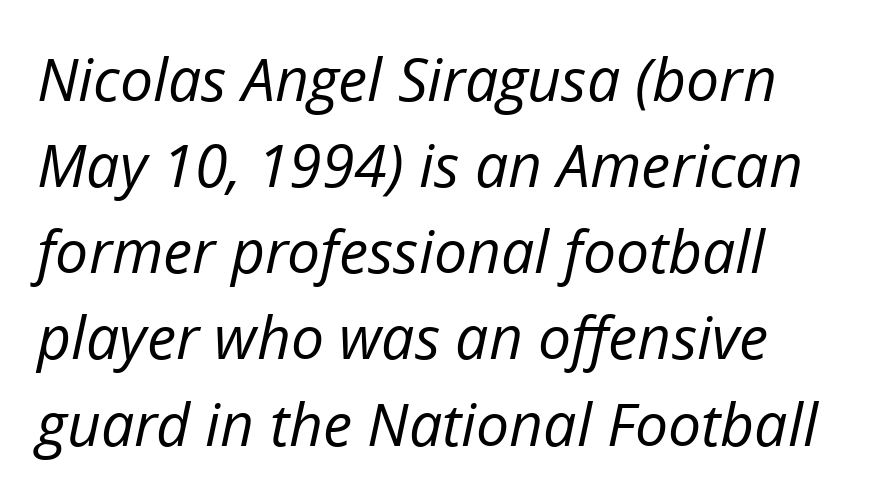
Q: Is the text bold? A: No.
Q: Is the text italic (slanted)? A: Yes, it leans right by about 12 degrees.
Q: Is the text underlined? A: No.
Q: How is the paragraph aligned? A: Left-aligned.
Q: Is the spacing between letters normal or unusually wide? A: Normal.
Q: Is the spacing between lines tight, normal or loose? A: Normal.
Q: Width (condensed, normal, or wide)? A: Normal.
Q: Stroke contrast? A: Low.
Q: x-height? A: Medium.
Q: Monospaced? A: No.
